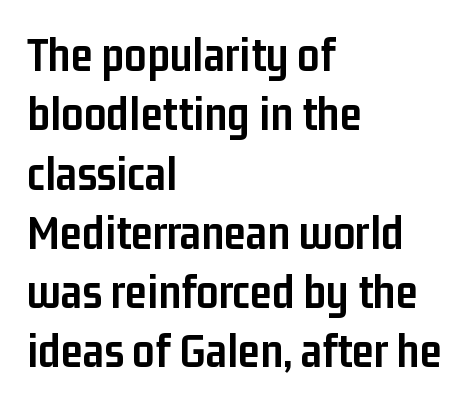
Q: Is the text bold? A: Yes.
Q: Is the text italic (slanted)? A: No, it is upright.
Q: Is the typeface a serif or a sans-serif typeface? A: Sans-serif.
Q: Is the text underlined? A: No.
Q: How is the paragraph aligned? A: Left-aligned.
Q: Is the spacing between letters normal or unusually wide? A: Normal.
Q: Width (condensed, normal, or wide)? A: Condensed.
Q: Stroke contrast? A: Low.
Q: x-height? A: Medium.
Q: Monospaced? A: No.
